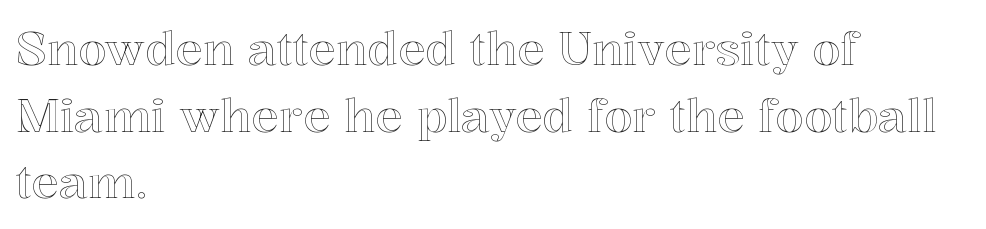
{"italic": "no", "width": "normal", "x_height": "medium", "monospaced": "no", "underline": "no", "align": "left", "line_spacing": "normal", "line_spacing_ratio": 1.45, "letter_spacing": "normal", "letter_spacing_em": 0.0, "glyph_px": 46}
